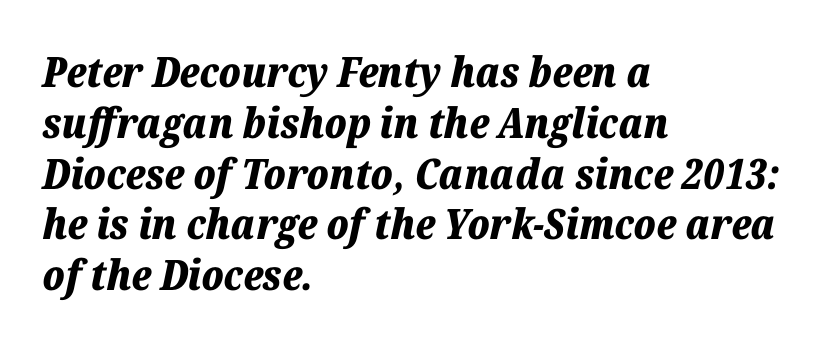
Q: Is the text bold? A: Yes.
Q: Is the text italic (slanted)? A: Yes, it leans right by about 12 degrees.
Q: Is the text underlined? A: No.
Q: How is the paragraph aligned? A: Left-aligned.
Q: Is the spacing between letters normal or unusually wide? A: Normal.
Q: Width (condensed, normal, or wide)? A: Normal.
Q: Stroke contrast? A: Low.
Q: x-height? A: Medium.
Q: Monospaced? A: No.
